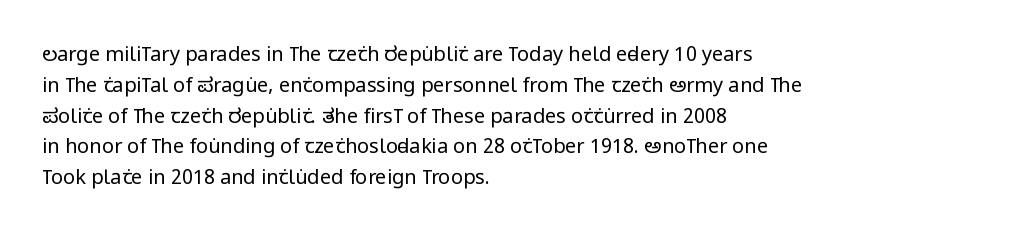
The image shows 20 px text type, upright; set left-aligned, normal line spacing (1.54x), normal letter spacing, not underlined.
